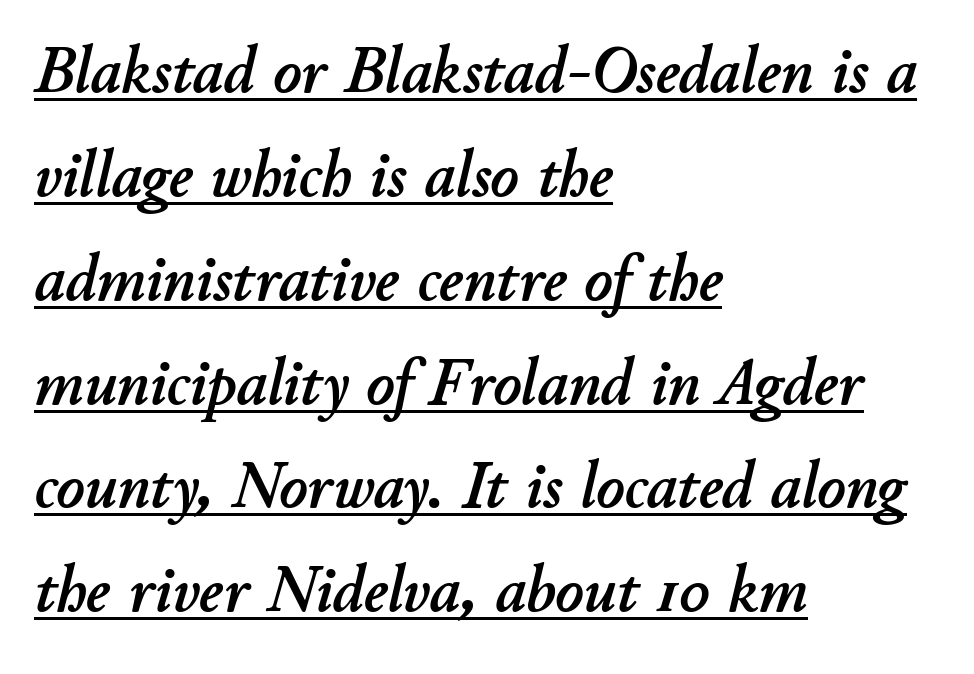
Q: Is the text italic (slanted)? A: Yes, it leans right by about 11 degrees.
Q: Is the text underlined? A: Yes.
Q: How is the paragraph aligned? A: Left-aligned.
Q: Is the spacing between letters normal or unusually wide? A: Normal.
Q: Is the spacing between lines tight, normal or loose? A: Normal.
Q: Width (condensed, normal, or wide)? A: Normal.
Q: Stroke contrast? A: Low.
Q: x-height? A: Small.
Q: Monospaced? A: No.
